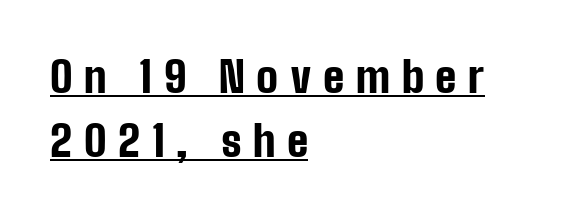
The image shows 43 px bold, condensed sans-serif type, upright; set left-aligned, normal line spacing (1.49x), unusually wide letter spacing (+0.27 em), underlined; low stroke contrast and a medium x-height.
